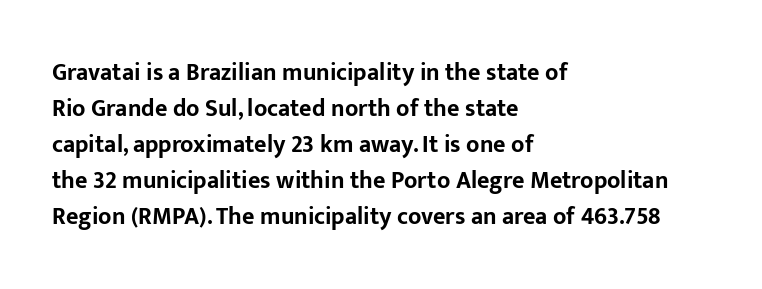
{"italic": "no", "bold": "yes", "underline": "no", "align": "left", "line_spacing": "normal", "line_spacing_ratio": 1.5, "letter_spacing": "normal", "letter_spacing_em": 0.0, "glyph_px": 24}
